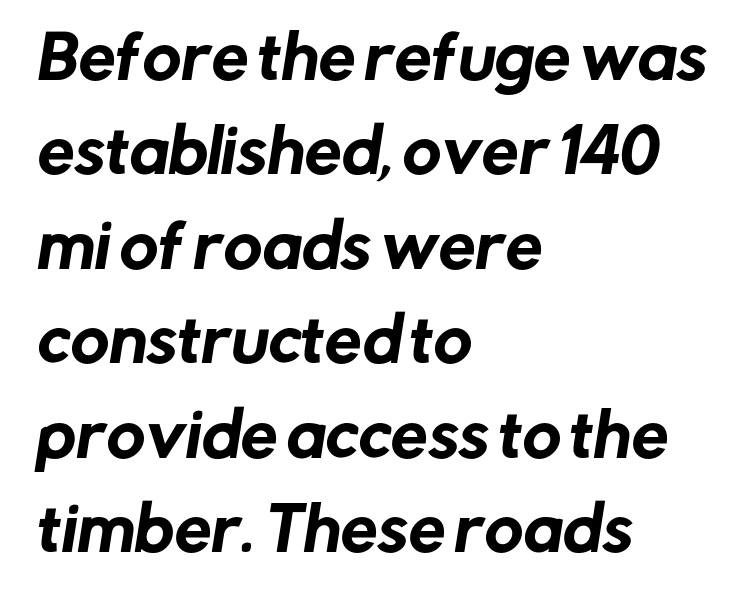
{"serif": "no", "width": "normal", "stroke_contrast": "low", "x_height": "medium", "monospaced": "no", "underline": "no", "align": "left", "line_spacing": "normal", "line_spacing_ratio": 1.6, "letter_spacing": "normal", "letter_spacing_em": 0.0, "glyph_px": 59}
